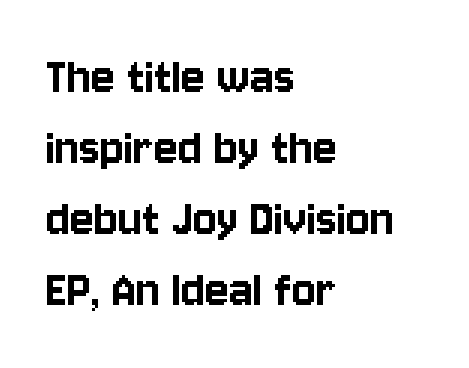
Stroke terminals: plain, sans-serif. Teacher's note: observe the even left margin — that is flush-left alignment. The type is set solid horizontally, with unmodified tracking. Posture: straight, roman, zero tilt. Each letter keeps its own natural width here, so spacing adapts to shape.
